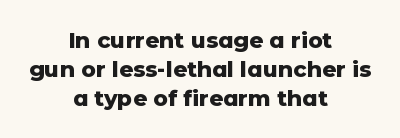
{"italic": "no", "bold": "yes", "underline": "no", "align": "center", "line_spacing": "normal", "line_spacing_ratio": 1.31, "letter_spacing": "normal", "letter_spacing_em": 0.0, "glyph_px": 22}
